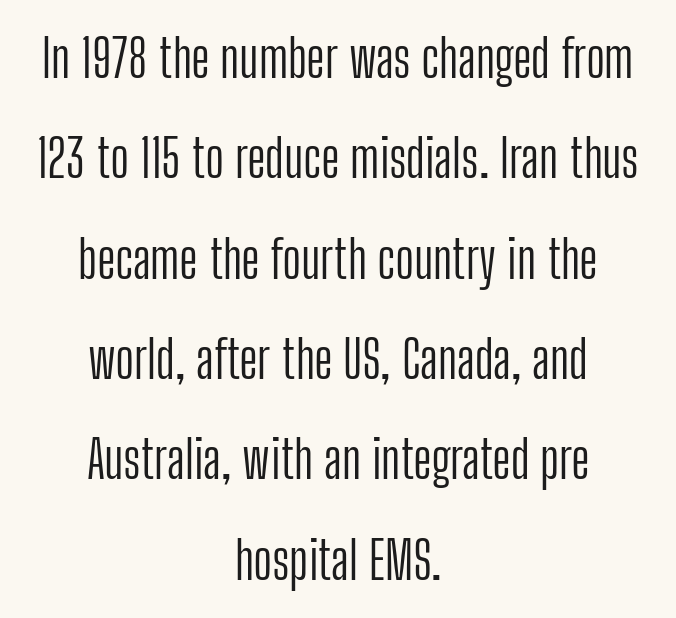
{"serif": "no", "italic": "no", "bold": "no", "weight": "light", "width": "condensed", "stroke_contrast": "low", "x_height": "medium", "monospaced": "no", "underline": "no", "align": "center", "line_spacing": "loose", "line_spacing_ratio": 1.93, "letter_spacing": "normal", "letter_spacing_em": 0.0, "glyph_px": 52}
